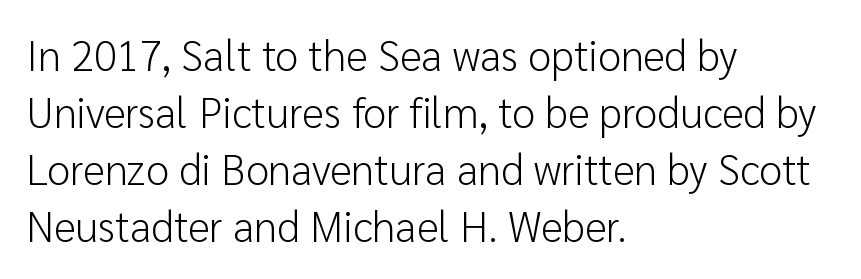
Q: Is the text bold? A: No.
Q: Is the text italic (slanted)? A: No, it is upright.
Q: Is the typeface a serif or a sans-serif typeface? A: Sans-serif.
Q: Is the text underlined? A: No.
Q: How is the paragraph aligned? A: Left-aligned.
Q: Is the spacing between letters normal or unusually wide? A: Normal.
Q: Is the spacing between lines tight, normal or loose? A: Normal.
Q: Width (condensed, normal, or wide)? A: Normal.
Q: Stroke contrast? A: Low.
Q: x-height? A: Medium.
Q: Monospaced? A: No.
